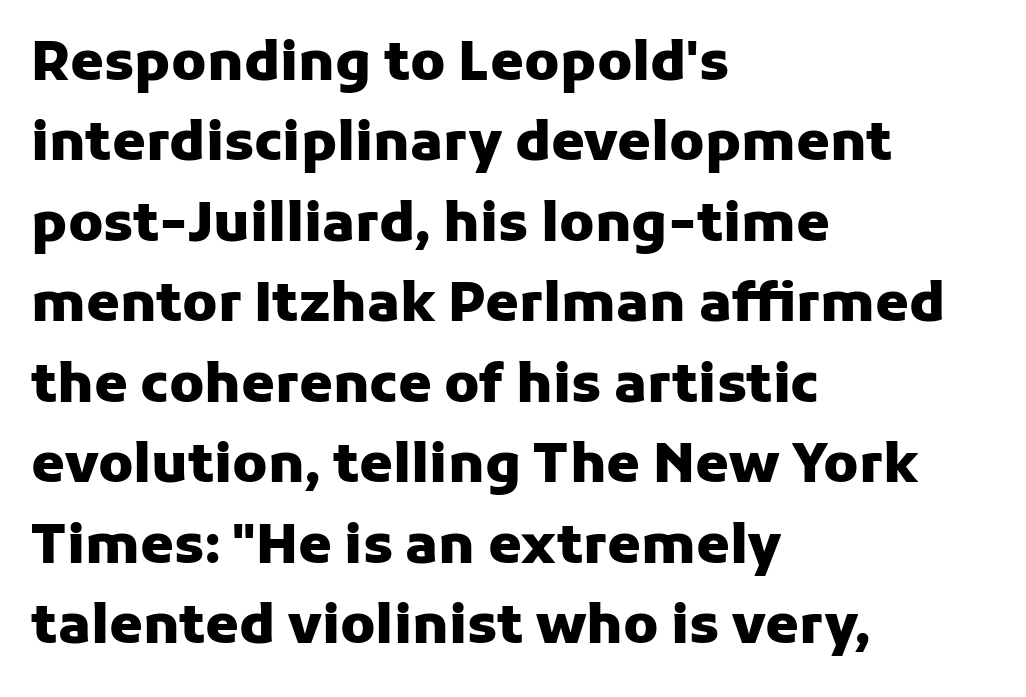
The image shows 54 px heavy sans-serif type, upright; set left-aligned, normal line spacing (1.49x), normal letter spacing, not underlined; low stroke contrast and a medium x-height.
